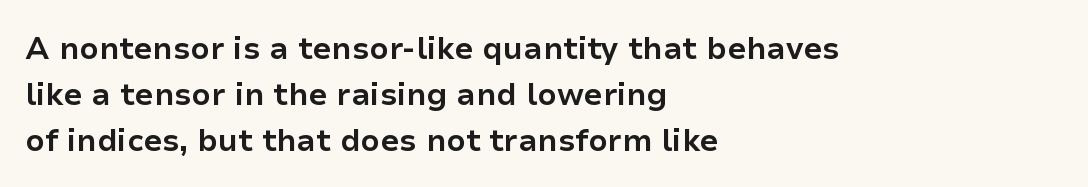
Q: Is the text bold? A: Yes.
Q: Is the text italic (slanted)? A: No, it is upright.
Q: Is the typeface a serif or a sans-serif typeface? A: Sans-serif.
Q: Is the text underlined? A: No.
Q: How is the paragraph aligned? A: Left-aligned.
Q: Is the spacing between letters normal or unusually wide? A: Normal.
Q: Is the spacing between lines tight, normal or loose? A: Normal.
Q: Width (condensed, normal, or wide)? A: Normal.
Q: Stroke contrast? A: Low.
Q: x-height? A: Medium.
Q: Monospaced? A: No.
